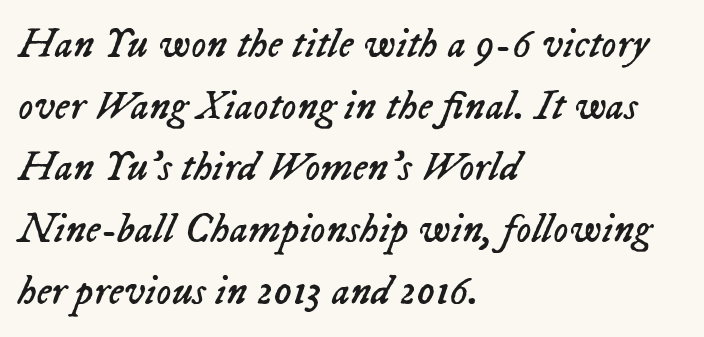
Q: Is the text bold? A: No.
Q: Is the text italic (slanted)? A: Yes, it leans right by about 23 degrees.
Q: Is the text underlined? A: No.
Q: How is the paragraph aligned? A: Left-aligned.
Q: Is the spacing between letters normal or unusually wide? A: Normal.
Q: Is the spacing between lines tight, normal or loose? A: Normal.
Q: Width (condensed, normal, or wide)? A: Normal.
Q: Stroke contrast? A: Low.
Q: x-height? A: Medium.
Q: Monospaced? A: No.
